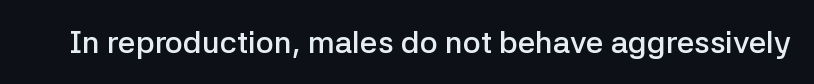
{"serif": "no", "italic": "no", "bold": "semi", "weight": "semibold", "width": "normal", "stroke_contrast": "low", "x_height": "medium", "monospaced": "no", "underline": "no", "letter_spacing": "normal", "letter_spacing_em": 0.0, "glyph_px": 31}
